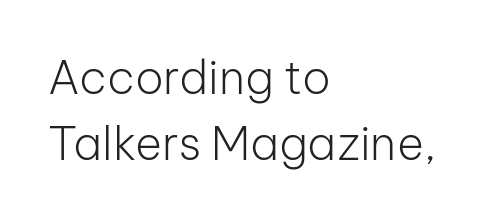
This sample uses an upright cut, with every glyph sitting square on the baseline. Letterform terminals end flat and unadorned throughout the passage. Stems here are at most as thick as an everyday book face. Note the varied advance widths — an 'i' is clearly narrower than an 'm'. Alignment: flush left.
